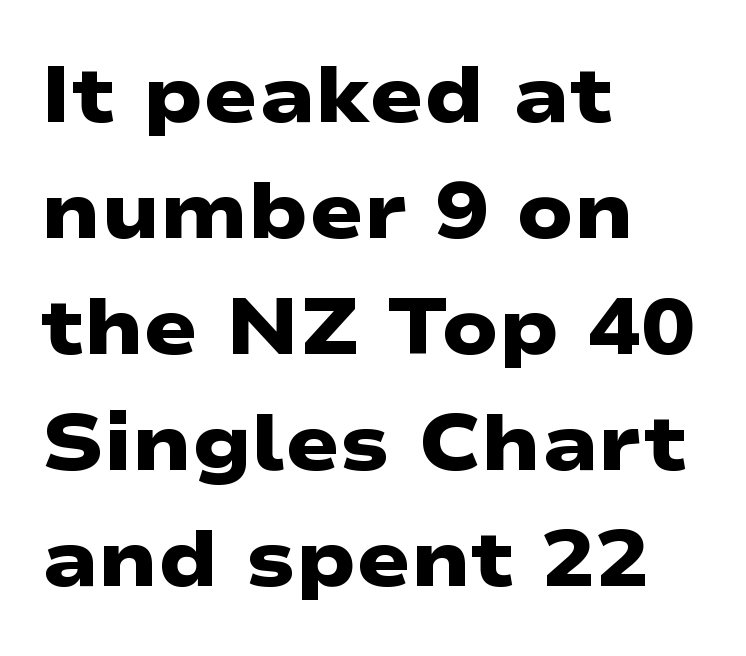
The image shows 80 px heavy, wide sans-serif type; set left-aligned, normal line spacing (1.45x), normal letter spacing, not underlined; low stroke contrast and a medium x-height.
